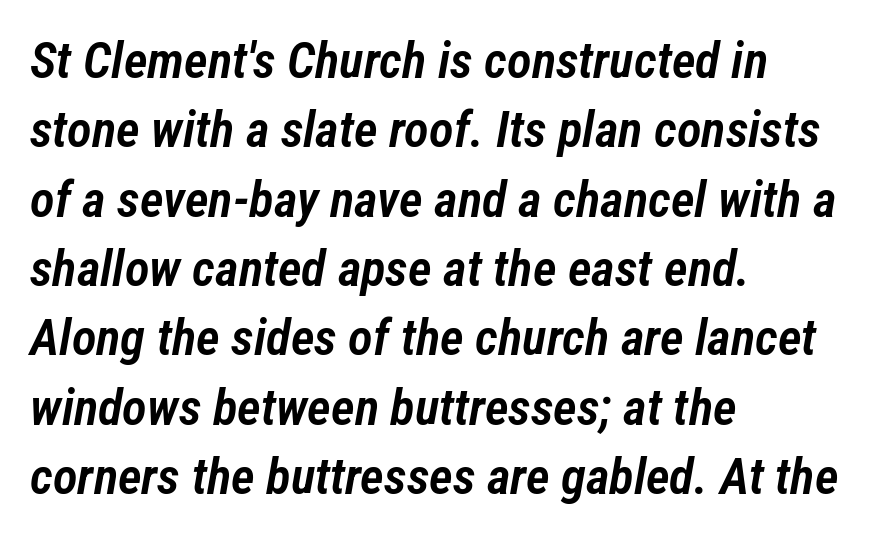
Q: Is the text bold? A: Semi-bold.
Q: Is the text italic (slanted)? A: Yes, it leans right by about 12 degrees.
Q: Is the text underlined? A: No.
Q: How is the paragraph aligned? A: Left-aligned.
Q: Is the spacing between letters normal or unusually wide? A: Normal.
Q: Is the spacing between lines tight, normal or loose? A: Normal.
Q: Width (condensed, normal, or wide)? A: Condensed.
Q: Stroke contrast? A: Low.
Q: x-height? A: Medium.
Q: Monospaced? A: No.
